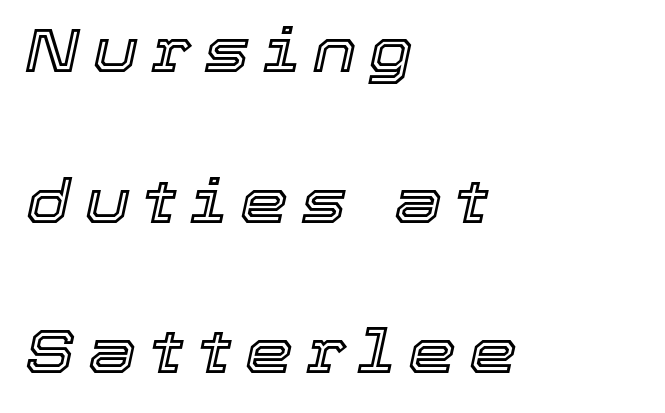
Does the copy run flush right? No — it runs flush left. Here the designer chose a conventional face with non-uniform glyph widths. No word sits above an underline. Leading: increased. A typesetter would call this heavily tracked-out type.
